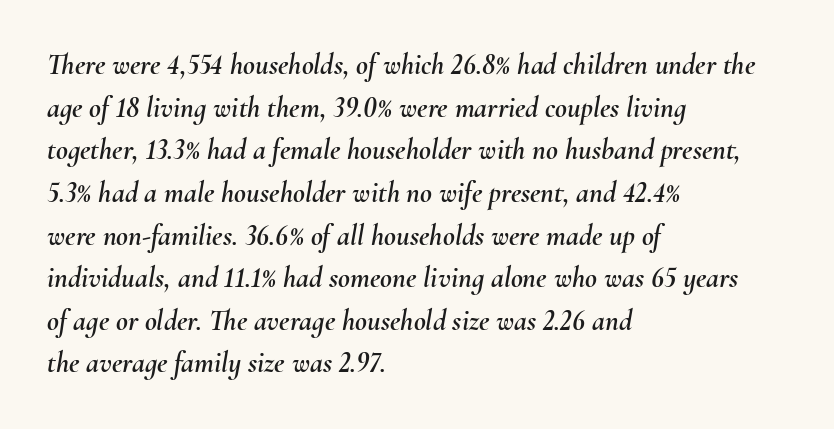
Designer's note — italics engaged. Decoration check: the copy has no underline. Caption: multi-line text, flush left, ragged right. Spacing verdict: proportional, widths tailored to each character. Horizontal bands of white between lines are of average thickness.
